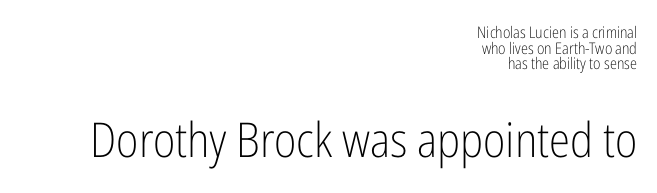
The image shows 48 px light, condensed sans-serif type, upright; set right-aligned, tight line spacing (0.98x), normal letter spacing, not underlined; the second (bottom) block is 3.0x larger; low stroke contrast and a medium x-height.
